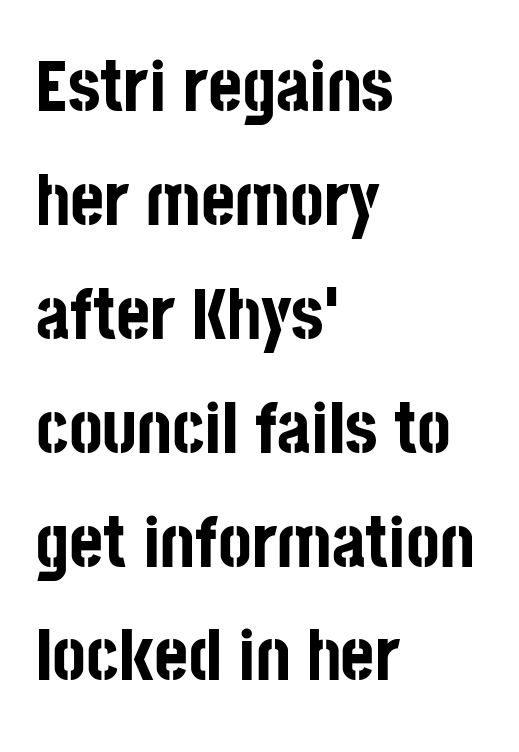
Q: Is the text bold? A: Yes.
Q: Is the text italic (slanted)? A: No, it is upright.
Q: Is the typeface a serif or a sans-serif typeface? A: Sans-serif.
Q: Is the text underlined? A: No.
Q: How is the paragraph aligned? A: Left-aligned.
Q: Is the spacing between letters normal or unusually wide? A: Normal.
Q: Is the spacing between lines tight, normal or loose? A: Normal.
Q: Width (condensed, normal, or wide)? A: Condensed.
Q: Stroke contrast? A: Low.
Q: x-height? A: Large.
Q: Monospaced? A: No.
